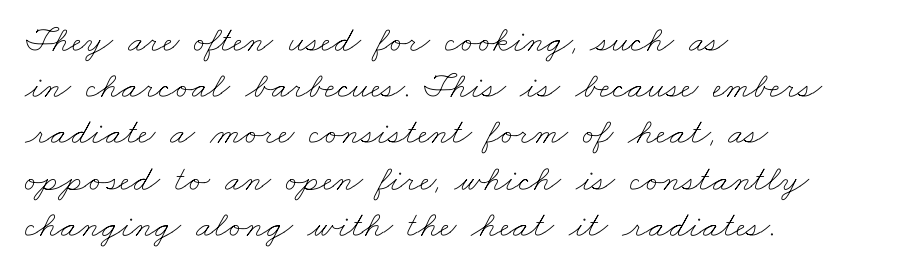
Q: Is the text bold? A: No.
Q: Is the text underlined? A: No.
Q: How is the paragraph aligned? A: Left-aligned.
Q: Is the spacing between letters normal or unusually wide? A: Normal.
Q: Is the spacing between lines tight, normal or loose? A: Normal.
Q: Width (condensed, normal, or wide)? A: Wide.
Q: Stroke contrast? A: Low.
Q: x-height? A: Small.
Q: Monospaced? A: No.
